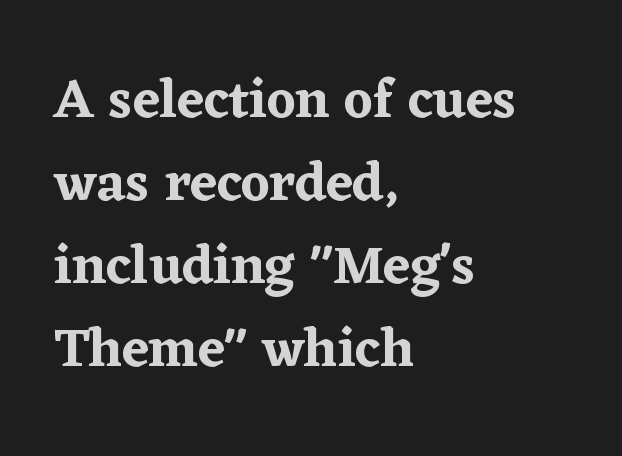
Q: Is the text italic (slanted)? A: No, it is upright.
Q: Is the typeface a serif or a sans-serif typeface? A: Serif.
Q: Is the text underlined? A: No.
Q: How is the paragraph aligned? A: Left-aligned.
Q: Is the spacing between letters normal or unusually wide? A: Normal.
Q: Is the spacing between lines tight, normal or loose? A: Normal.
Q: Width (condensed, normal, or wide)? A: Normal.
Q: Stroke contrast? A: Low.
Q: x-height? A: Medium.
Q: Monospaced? A: No.
